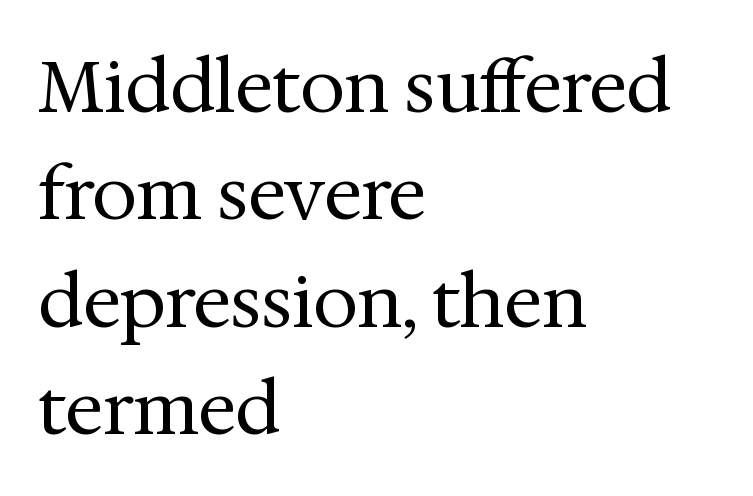
Every stem runs plumb, perpendicular to the baseline. Note: serifs present on the glyphs. Leading matches the norm, producing a regular column. Layout note: lines flush left. A light-to-regular cut is what we see here. Here the designer chose a conventional face with non-uniform glyph widths.
